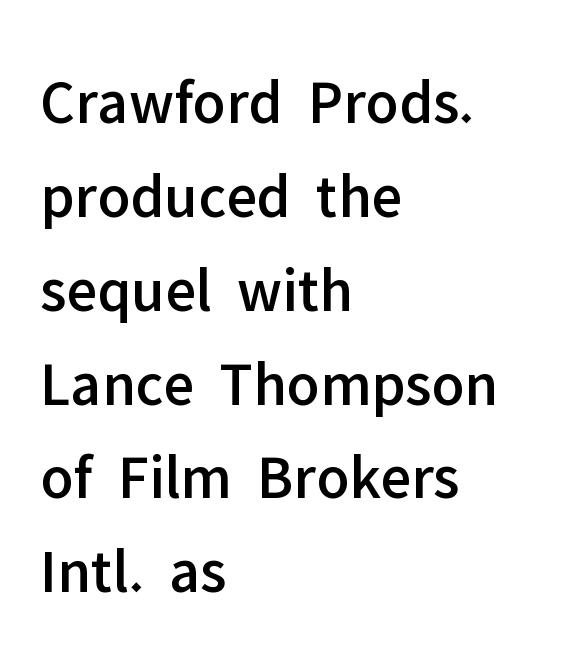
Horizontal alignment here is leftward, the default for most running prose. Examine the stroke ends and you'll find no serifs. Has an underline been added? It has not. The rendering uses natural spacing where letterforms have individual widths. Words appear dense and cohesive because spacing is normal. These lines sit exactly where default settings would place them.
